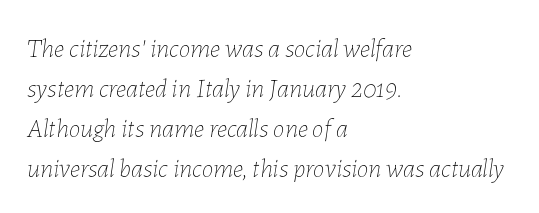
Q: Is the text bold? A: No.
Q: Is the text italic (slanted)? A: Yes, it leans right by about 7 degrees.
Q: Is the text underlined? A: No.
Q: How is the paragraph aligned? A: Left-aligned.
Q: Is the spacing between letters normal or unusually wide? A: Normal.
Q: Is the spacing between lines tight, normal or loose? A: Normal.
